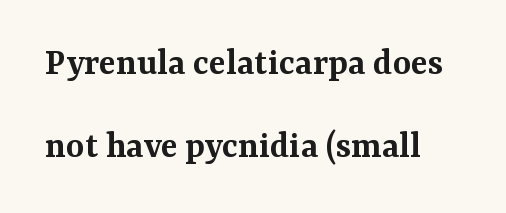
Q: Is the text bold? A: Semi-bold.
Q: Is the text italic (slanted)? A: No, it is upright.
Q: Is the typeface a serif or a sans-serif typeface? A: Serif.
Q: Is the text underlined? A: No.
Q: Is the spacing between letters normal or unusually wide? A: Normal.
Q: Is the spacing between lines tight, normal or loose? A: Loose.
Q: Width (condensed, normal, or wide)? A: Normal.
Q: Stroke contrast? A: Medium.
Q: x-height? A: Medium.
Q: Monospaced? A: No.
